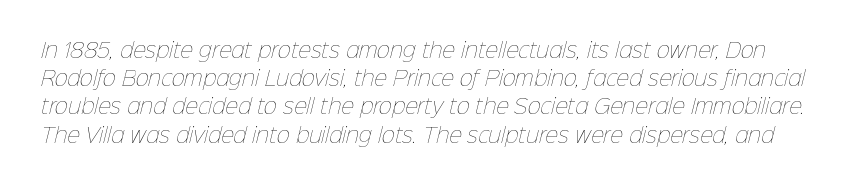
Q: Is the text bold? A: No.
Q: Is the text underlined? A: No.
Q: Is the spacing between letters normal or unusually wide? A: Normal.
Q: Is the spacing between lines tight, normal or loose? A: Normal.
